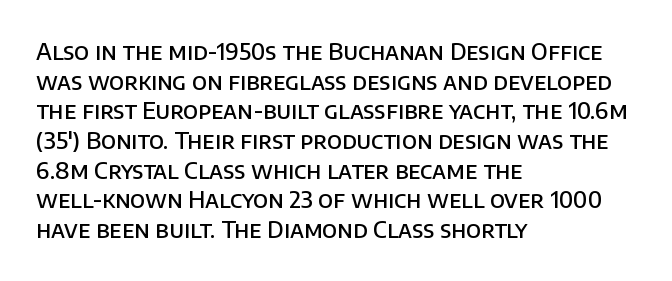
Q: Is the text bold? A: Semi-bold.
Q: Is the text italic (slanted)? A: No, it is upright.
Q: Is the text underlined? A: No.
Q: How is the paragraph aligned? A: Left-aligned.
Q: Is the spacing between letters normal or unusually wide? A: Normal.
Q: Is the spacing between lines tight, normal or loose? A: Normal.
